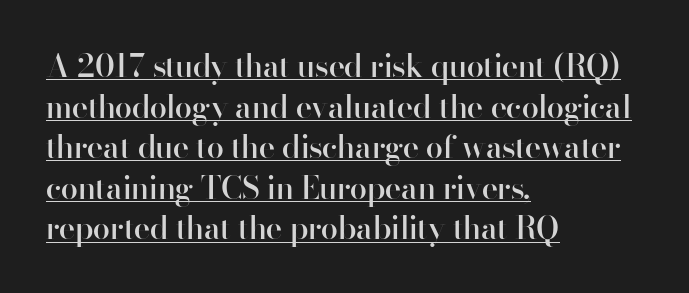
Here the designer chose a conventional face with non-uniform glyph widths. The string is rendered with underlining switched on. Horizontally, the lines are justified to the leading edge only. In terms of posture, this sample is upright. Whoever set this chose a conventional vertical rhythm.
